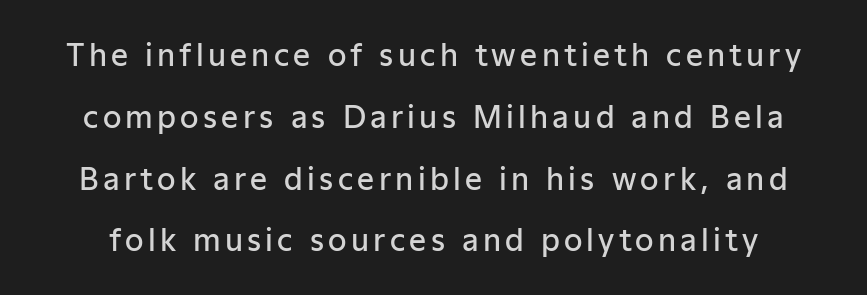
Q: Is the text bold? A: Semi-bold.
Q: Is the text italic (slanted)? A: No, it is upright.
Q: Is the typeface a serif or a sans-serif typeface? A: Sans-serif.
Q: Is the text underlined? A: No.
Q: Is the spacing between lines tight, normal or loose? A: Loose.
Q: Width (condensed, normal, or wide)? A: Normal.
Q: Stroke contrast? A: Low.
Q: x-height? A: Medium.
Q: Monospaced? A: No.
